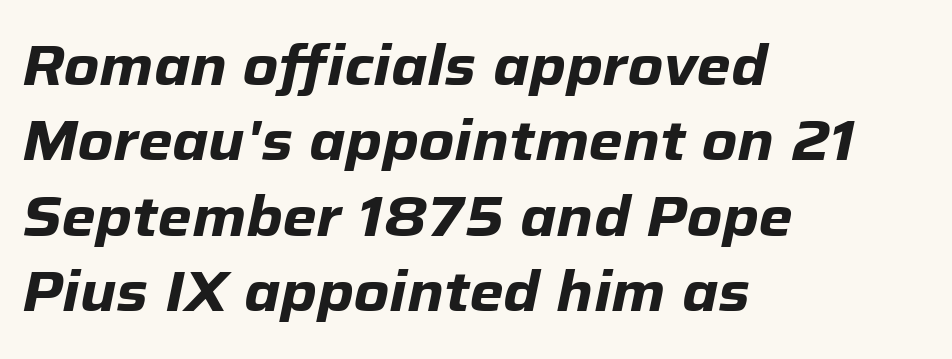
{"italic": "yes", "lean": "right", "slant_degrees": 12, "bold": "yes", "weight": "heavy", "width": "normal", "stroke_contrast": "low", "x_height": "medium", "monospaced": "no", "underline": "no", "align": "left", "line_spacing": "normal", "line_spacing_ratio": 1.37, "letter_spacing": "normal", "letter_spacing_em": 0.0, "glyph_px": 55}
